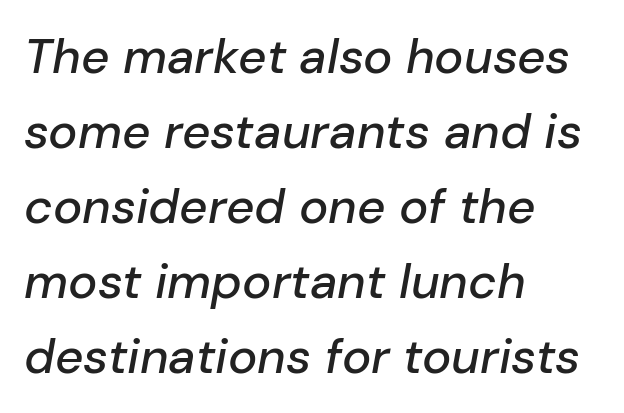
The image shows 49 px text type, italic (leaning right); set left-aligned, normal line spacing (1.53x), normal letter spacing, not underlined; low stroke contrast and a medium x-height.
